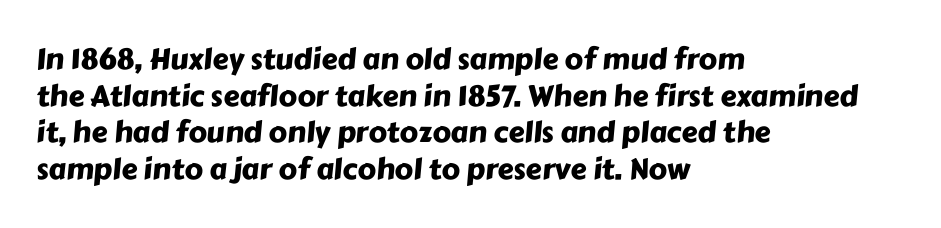
The image shows 29 px sans-serif type; set left-aligned, normal line spacing (1.26x), normal letter spacing, not underlined; low stroke contrast and a medium x-height.
